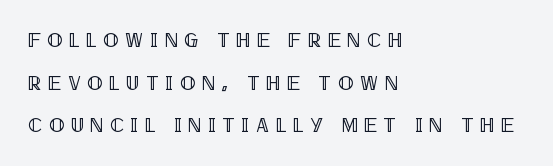
{"italic": "no", "underline": "no", "align": "left", "line_spacing": "loose", "line_spacing_ratio": 2.13, "letter_spacing": "wide", "letter_spacing_em": 0.34, "glyph_px": 20}
